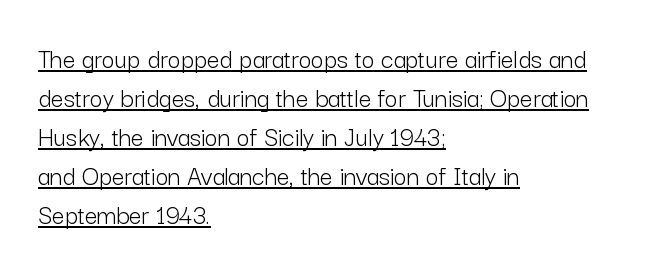
{"serif": "no", "italic": "no", "bold": "no", "weight": "light", "width": "normal", "stroke_contrast": "low", "x_height": "medium", "monospaced": "no", "underline": "yes", "align": "left", "line_spacing": "normal", "line_spacing_ratio": 1.39, "letter_spacing": "normal", "letter_spacing_em": 0.0, "glyph_px": 28}
